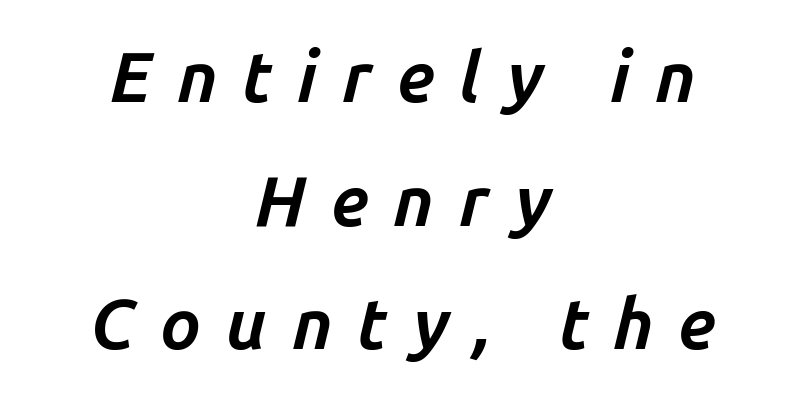
Q: Is the text bold? A: Yes.
Q: Is the text italic (slanted)? A: Yes, it leans right by about 14 degrees.
Q: Is the text underlined? A: No.
Q: How is the paragraph aligned? A: Centered.
Q: Is the spacing between letters normal or unusually wide? A: Unusually wide.
Q: Width (condensed, normal, or wide)? A: Normal.
Q: Stroke contrast? A: Low.
Q: x-height? A: Medium.
Q: Monospaced? A: No.
